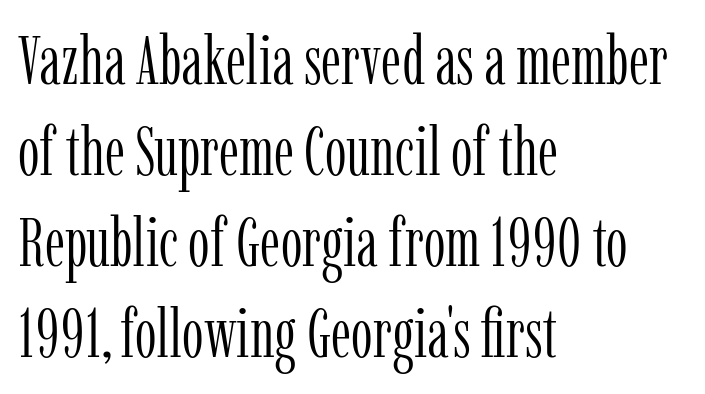
{"serif": "yes", "italic": "no", "bold": "no", "weight": "light", "width": "condensed", "stroke_contrast": "low", "x_height": "medium", "monospaced": "no", "underline": "no", "align": "left", "line_spacing": "normal", "line_spacing_ratio": 1.32, "letter_spacing": "normal", "letter_spacing_em": 0.0, "glyph_px": 69}
